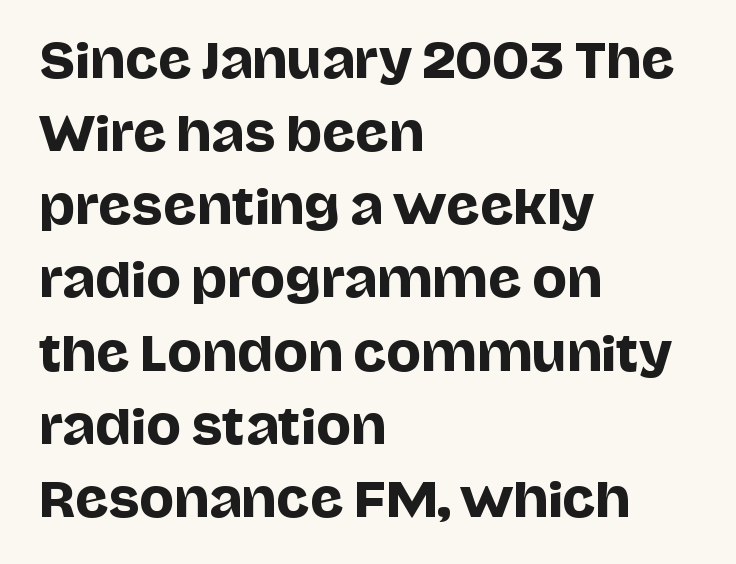
Stroke terminals: plain, sans-serif. Has an underline been added? It has not. These lines are rendered in a variable-pitch font. How are the letters spaced? Ordinarily, with no added tracking. A typesetter would call this leading conventional body-copy spacing. The typography opts for an upright posture over an oblique one.
